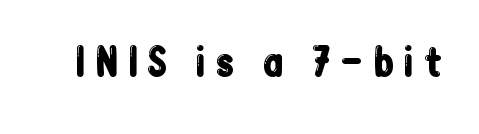
When letters stand straight like this, we call the style roman or upright. Glyph-to-glyph distance is far greater than everyday printed text. The space directly below the letters is spotless. Letterform terminals end flat and unadorned throughout the passage. You could not count columns in this text — the font is proportionally spaced.
